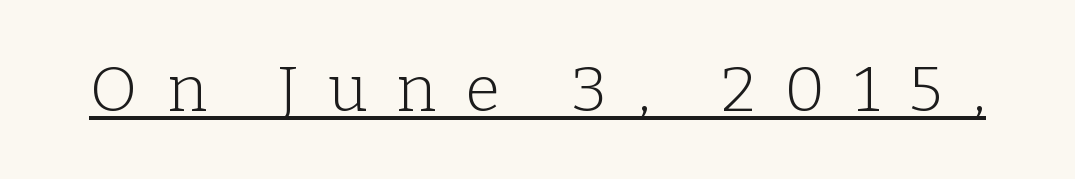
The image shows 64 px light serif type, upright; set unusually wide letter spacing (+0.45 em), underlined; low stroke contrast and a medium x-height.
